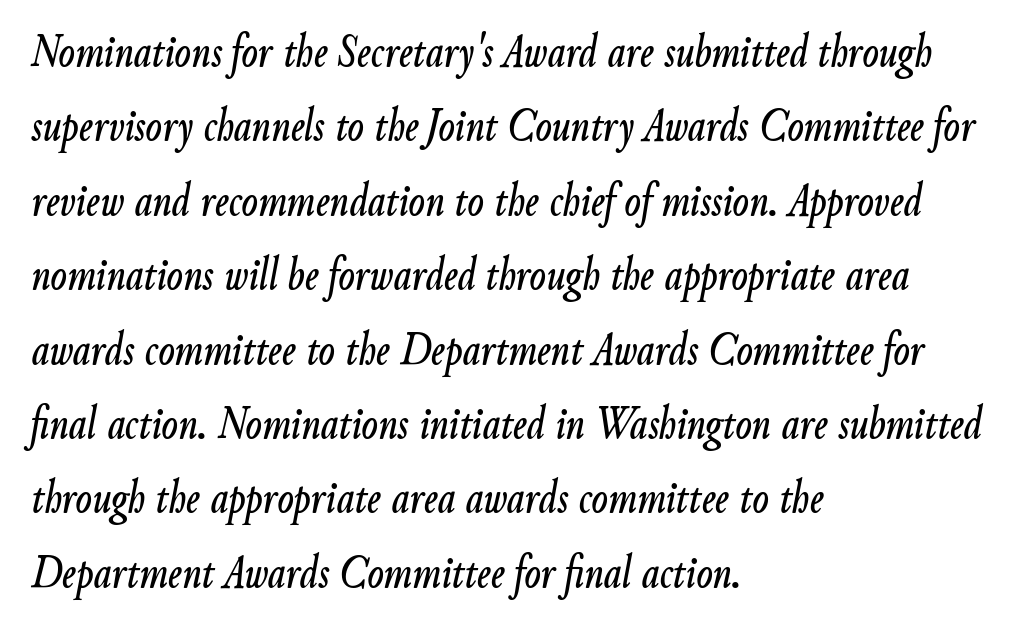
The image shows 48 px condensed type, italic (leaning right); set left-aligned, normal line spacing (1.55x), normal letter spacing, not underlined; low stroke contrast and a small x-height.
